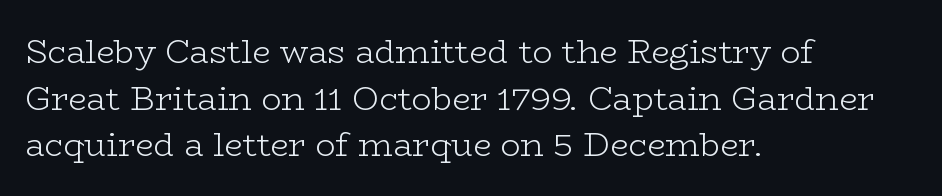
The image shows 33 px light, wide serif type, upright; set left-aligned, normal line spacing (1.41x), normal letter spacing, not underlined; low stroke contrast and a medium x-height.
